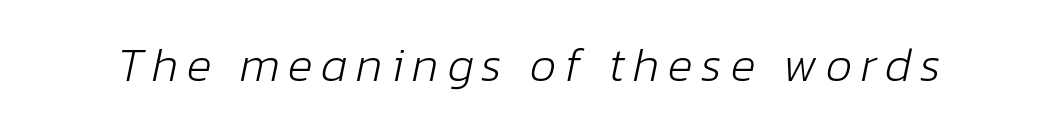
Q: Is the text bold? A: No.
Q: Is the text italic (slanted)? A: Yes, it leans right by about 12 degrees.
Q: Is the text underlined? A: No.
Q: Width (condensed, normal, or wide)? A: Normal.
Q: Stroke contrast? A: Low.
Q: x-height? A: Medium.
Q: Monospaced? A: No.
